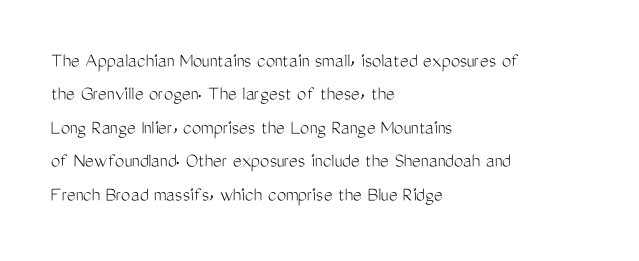
Q: Is the text bold? A: No.
Q: Is the text italic (slanted)? A: No, it is upright.
Q: Is the text underlined? A: No.
Q: How is the paragraph aligned? A: Left-aligned.
Q: Is the spacing between letters normal or unusually wide? A: Normal.
Q: Is the spacing between lines tight, normal or loose? A: Normal.
